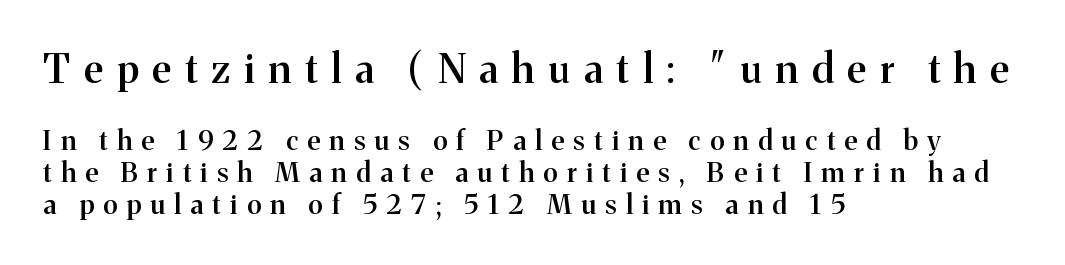
The image shows 40 px semibold serif type, upright; set left-aligned, line spacing 1.19x, unusually wide letter spacing (+0.35 em), not underlined; the first (top) block is 1.48x larger; medium stroke contrast and a medium x-height.
